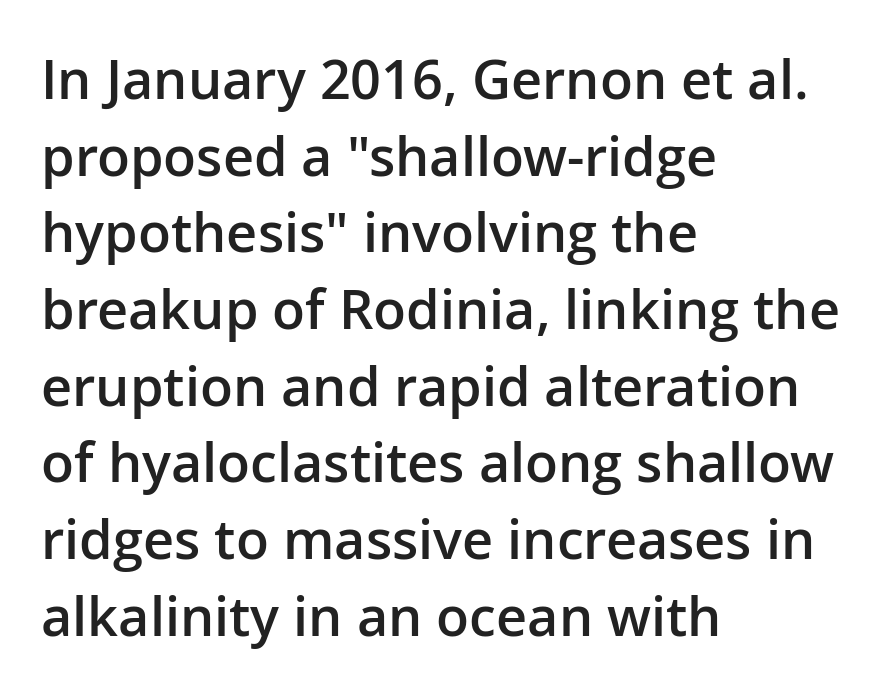
{"serif": "no", "italic": "no", "bold": "semi", "weight": "semibold", "width": "normal", "stroke_contrast": "low", "x_height": "medium", "monospaced": "no", "underline": "no", "align": "left", "line_spacing": "normal", "line_spacing_ratio": 1.42, "letter_spacing": "normal", "letter_spacing_em": 0.0, "glyph_px": 54}
